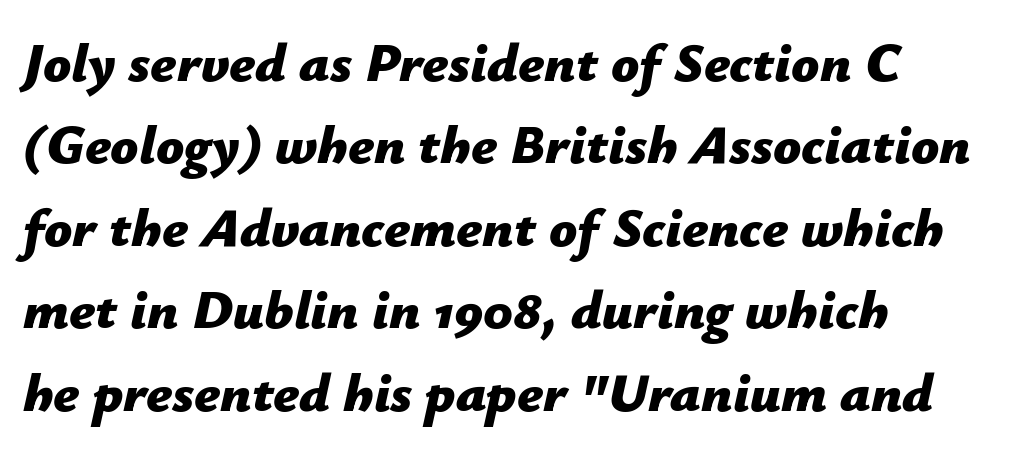
The image shows 55 px bold type, italic (leaning right); set left-aligned, normal line spacing (1.5x), normal letter spacing, not underlined; low stroke contrast and a medium x-height.
